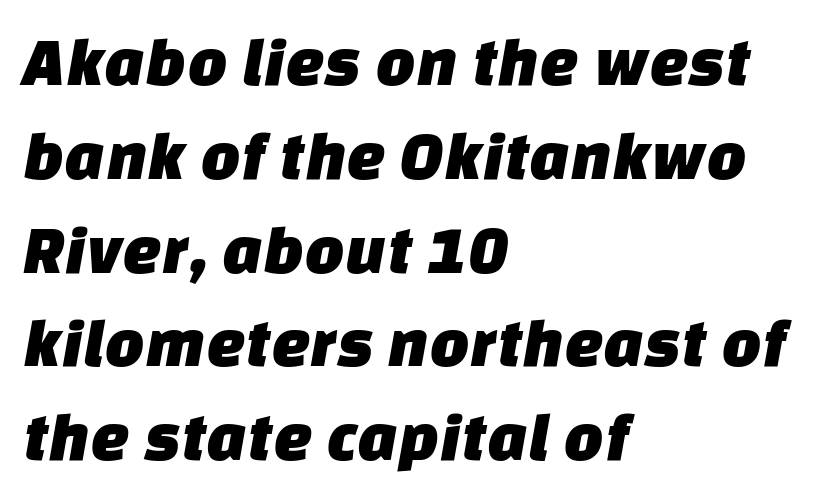
{"serif": "no", "width": "normal", "stroke_contrast": "low", "x_height": "large", "monospaced": "no", "underline": "no", "align": "left", "line_spacing": "normal", "line_spacing_ratio": 1.34, "letter_spacing": "normal", "letter_spacing_em": 0.0, "glyph_px": 70}
